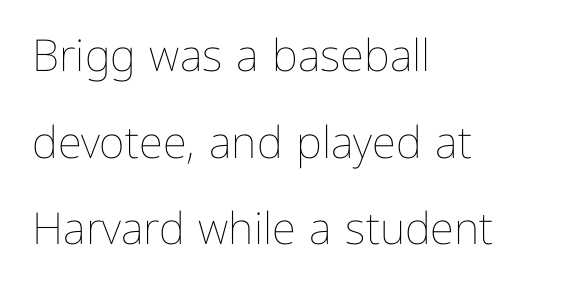
Q: Is the text bold? A: No.
Q: Is the text italic (slanted)? A: No, it is upright.
Q: Is the text underlined? A: No.
Q: How is the paragraph aligned? A: Left-aligned.
Q: Is the spacing between letters normal or unusually wide? A: Normal.
Q: Is the spacing between lines tight, normal or loose? A: Loose.
Q: Width (condensed, normal, or wide)? A: Normal.
Q: Stroke contrast? A: Low.
Q: x-height? A: Medium.
Q: Monospaced? A: No.
